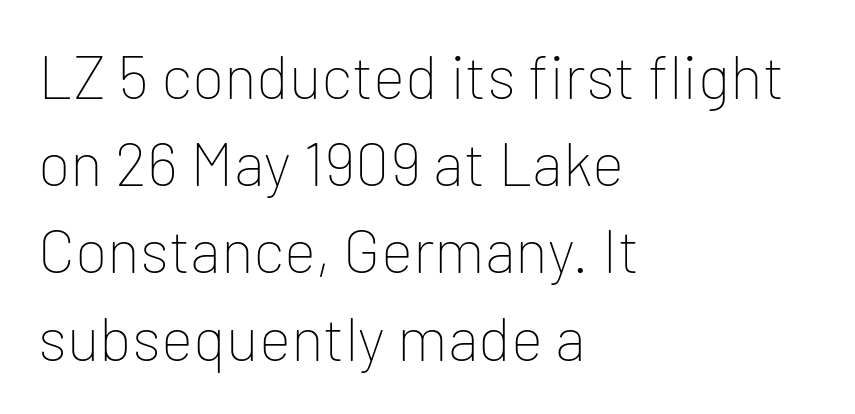
The image shows 61 px thin sans-serif type, upright; set left-aligned, normal line spacing (1.43x), normal letter spacing, not underlined; low stroke contrast and a medium x-height.
